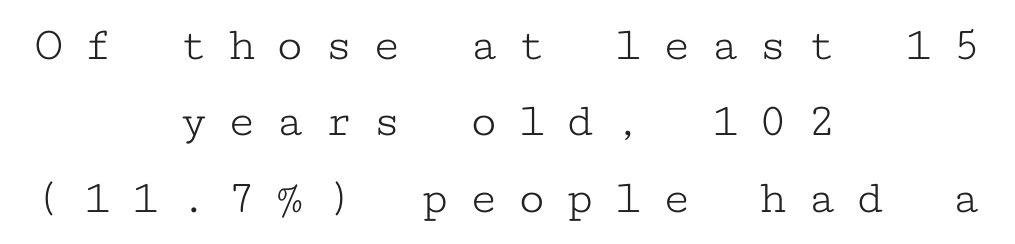
Between one letter and the next there's a generous, obvious gap. Reading down the block, each line starts at a different indent, mirrored at its end. If you measured baseline to baseline, you'd find a middling distance. The characters are drawn with everyday or finer stroke widths.
